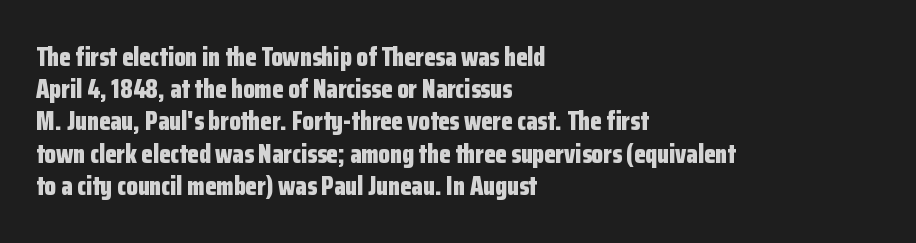
The image shows 26 px bold type, upright; set left-aligned, line spacing 1.24x, normal letter spacing, not underlined.
